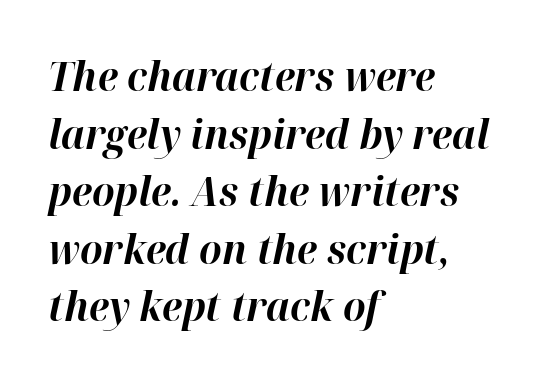
The image shows 40 px bold type, italic (leaning right); set left-aligned, normal line spacing (1.44x), normal letter spacing, not underlined; high stroke contrast and a medium x-height.
